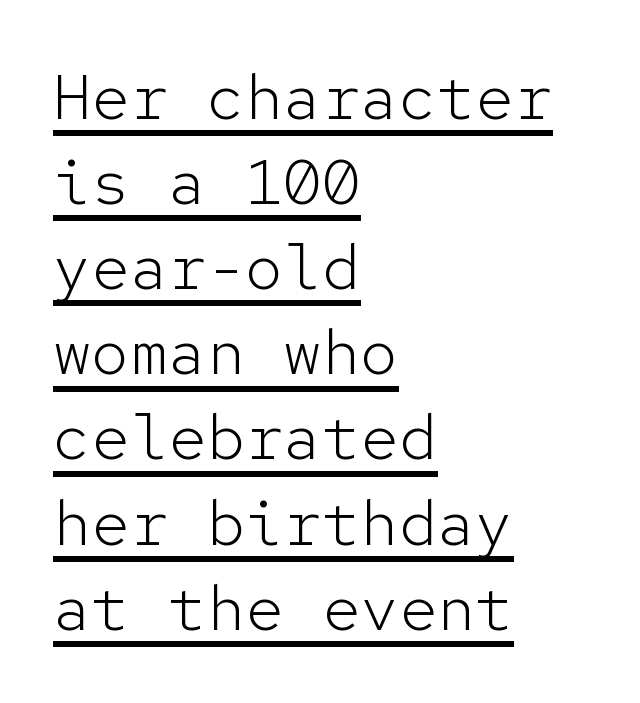
Style check: upright. These glyphs show unthickened strokes, regular width or finer. One-word summary of the alignment: left. This is sans-serif lettering, the kind often seen on screens and signage. A normal amount of white space separates one row of letters from the next.
